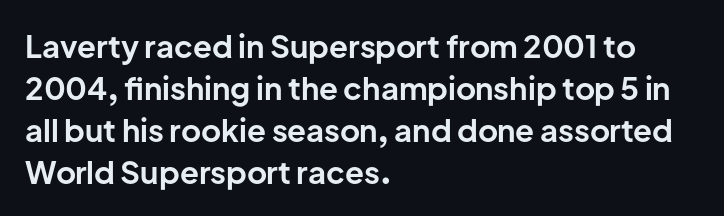
Q: Is the text bold? A: Yes.
Q: Is the text italic (slanted)? A: No, it is upright.
Q: Is the typeface a serif or a sans-serif typeface? A: Sans-serif.
Q: Is the text underlined? A: No.
Q: How is the paragraph aligned? A: Left-aligned.
Q: Is the spacing between letters normal or unusually wide? A: Normal.
Q: Is the spacing between lines tight, normal or loose? A: Normal.
Q: Width (condensed, normal, or wide)? A: Normal.
Q: Stroke contrast? A: Low.
Q: x-height? A: Medium.
Q: Monospaced? A: No.
